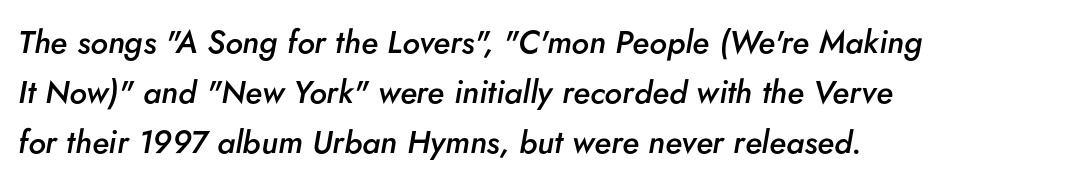
A classic flush-left, rag-right setting is used for this passage. Looks like regular typesetting: each glyph gets only the width it needs. Typesetter's note: demi weight, one step under bold. The horizontal fit of the characters is conventional and even. Words float on clear page, feet unadorned.
